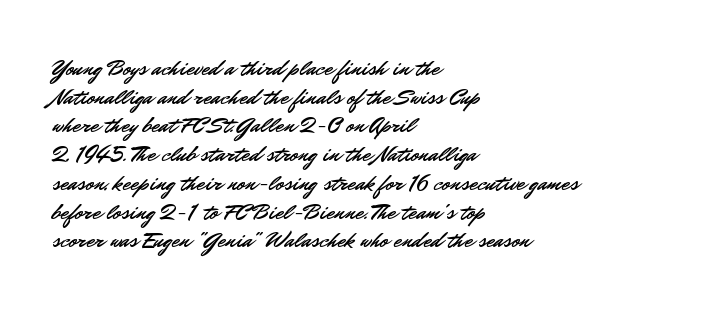
The image shows 23 px text type; set left-aligned, normal line spacing (1.25x), normal letter spacing, not underlined.
